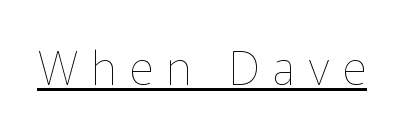
Q: Is the text bold? A: No.
Q: Is the text italic (slanted)? A: No, it is upright.
Q: Is the text underlined? A: Yes.
Q: Is the spacing between letters normal or unusually wide? A: Unusually wide.
Q: Width (condensed, normal, or wide)? A: Normal.
Q: Stroke contrast? A: Low.
Q: x-height? A: Medium.
Q: Monospaced? A: No.
